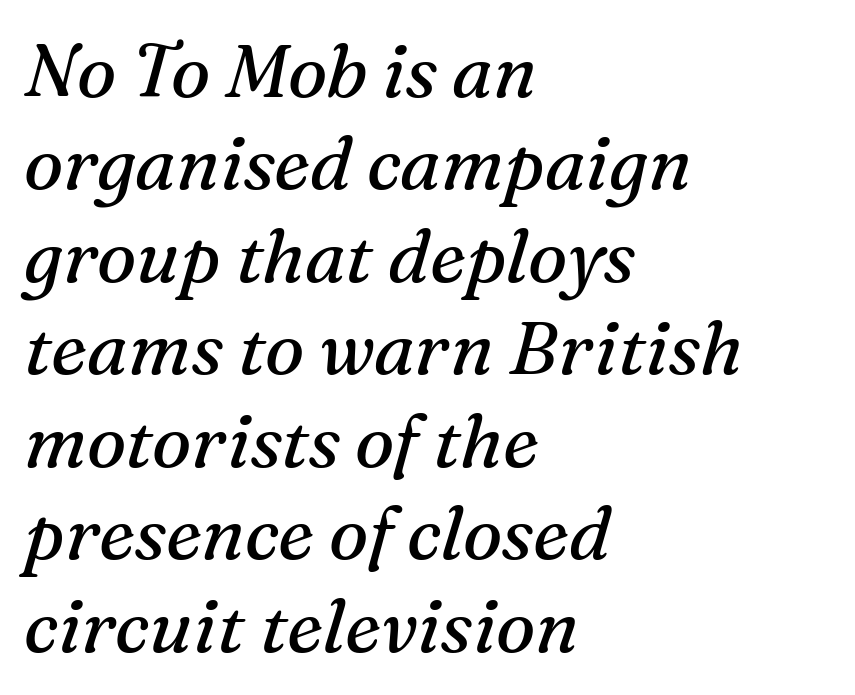
The image shows 74 px regular-weight serif type, italic (leaning right); set left-aligned, normal line spacing (1.25x), normal letter spacing, not underlined; medium stroke contrast and a medium x-height.
